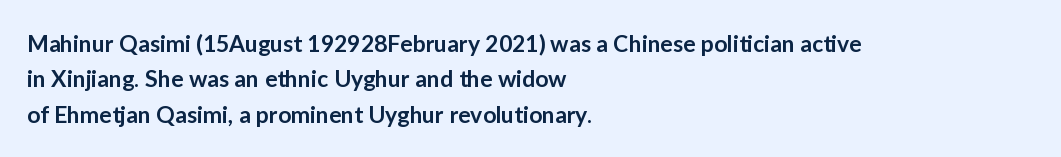
Q: Is the text bold? A: Semi-bold.
Q: Is the text italic (slanted)? A: No, it is upright.
Q: Is the text underlined? A: No.
Q: How is the paragraph aligned? A: Left-aligned.
Q: Is the spacing between letters normal or unusually wide? A: Normal.
Q: Is the spacing between lines tight, normal or loose? A: Normal.
